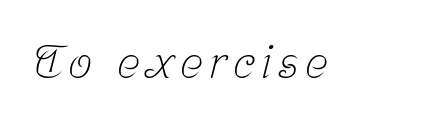
Q: Is the text bold? A: No.
Q: Is the typeface a serif or a sans-serif typeface? A: Serif.
Q: Is the text underlined? A: No.
Q: Width (condensed, normal, or wide)? A: Condensed.
Q: Stroke contrast? A: Low.
Q: x-height? A: Medium.
Q: Monospaced? A: No.
